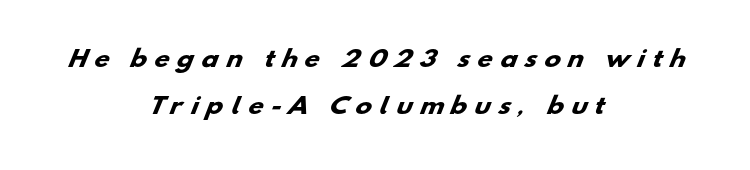
The image shows 22 px bold type; set centered, loose line spacing (2.15x), unusually wide letter spacing (+0.37 em), not underlined.
